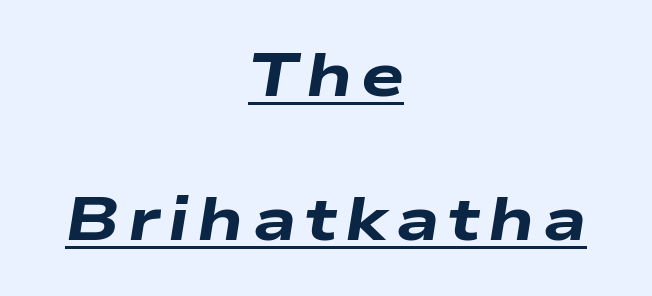
Weight: bold. Honestly, the underline is the first thing you notice here. The specimen reads as italic at a glance. A typesetter would call this proportional, since set widths differ per character.
